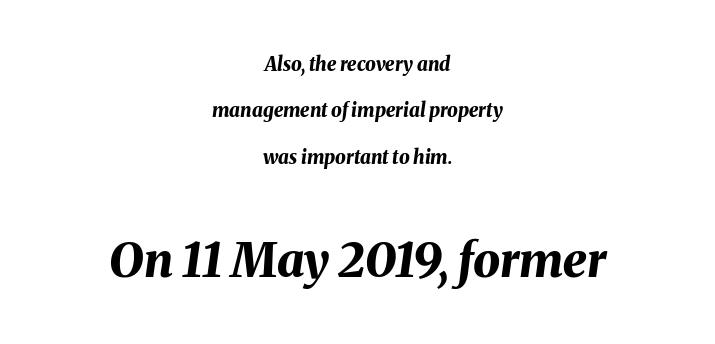
{"italic": "yes", "lean": "right", "slant_degrees": 8, "bold": "yes", "weight": "bold", "width": "normal", "stroke_contrast": "medium", "x_height": "medium", "monospaced": "no", "underline": "no", "align": "center", "line_spacing": "loose", "line_spacing_ratio": 2.44, "letter_spacing": "normal", "letter_spacing_em": 0.0, "larger_block": "second", "size_ratio": 2.53, "glyph_px": 48}
